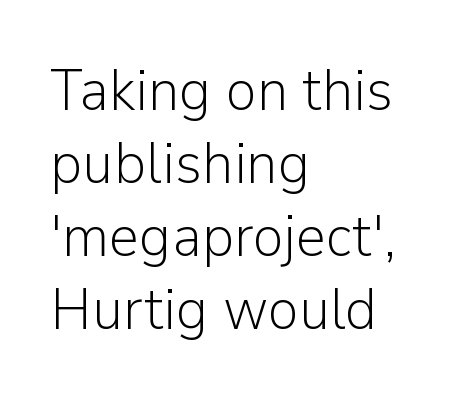
Plain, unruled lines of type. Note the varied advance widths — an 'i' is clearly narrower than an 'm'. Nobody touched the tracking dial on this one. Does the lettering tilt? It doesn't — this is upright. Where is the straight margin? On the left. Unbolded letterforms with no extra heft.
